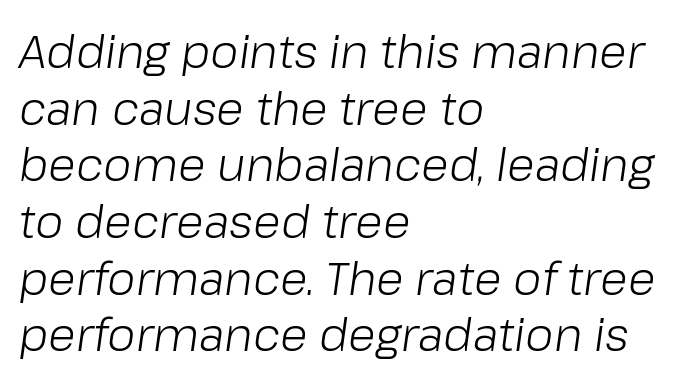
Q: Is the text bold? A: No.
Q: Is the text italic (slanted)? A: Yes, it leans right by about 8 degrees.
Q: Is the text underlined? A: No.
Q: How is the paragraph aligned? A: Left-aligned.
Q: Is the spacing between letters normal or unusually wide? A: Normal.
Q: Is the spacing between lines tight, normal or loose? A: Normal.
Q: Width (condensed, normal, or wide)? A: Normal.
Q: Stroke contrast? A: Low.
Q: x-height? A: Medium.
Q: Monospaced? A: No.
